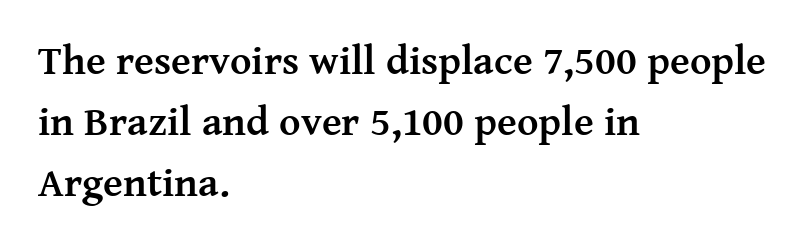
Q: Is the text bold? A: Yes.
Q: Is the text italic (slanted)? A: No, it is upright.
Q: Is the typeface a serif or a sans-serif typeface? A: Serif.
Q: Is the text underlined? A: No.
Q: How is the paragraph aligned? A: Left-aligned.
Q: Is the spacing between letters normal or unusually wide? A: Normal.
Q: Is the spacing between lines tight, normal or loose? A: Normal.
Q: Width (condensed, normal, or wide)? A: Normal.
Q: Stroke contrast? A: Medium.
Q: x-height? A: Medium.
Q: Monospaced? A: No.
